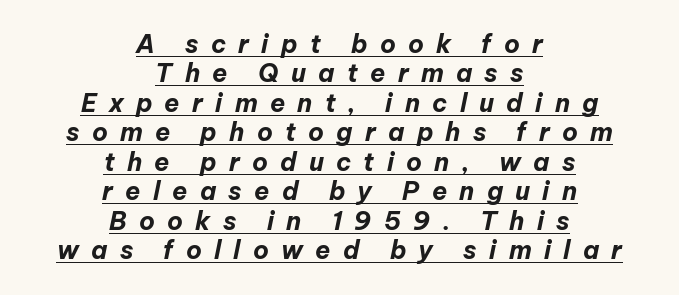
Q: Is the text bold? A: Yes.
Q: Is the text italic (slanted)? A: Yes, it leans right by about 12 degrees.
Q: Is the text underlined? A: Yes.
Q: How is the paragraph aligned? A: Centered.
Q: Is the spacing between letters normal or unusually wide? A: Unusually wide.
